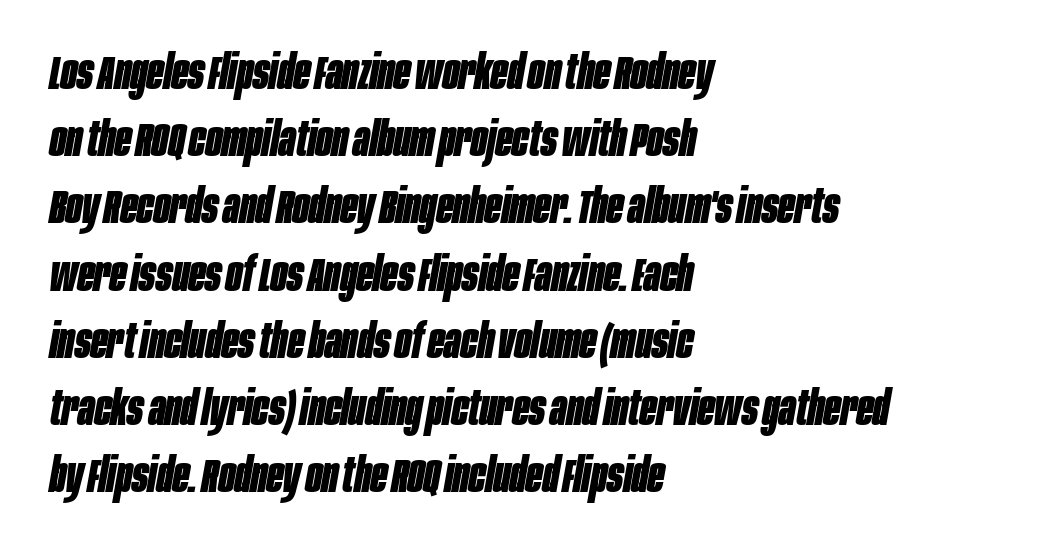
Q: Is the text bold? A: Yes.
Q: Is the text italic (slanted)? A: Yes, it leans right by about 10 degrees.
Q: Is the text underlined? A: No.
Q: How is the paragraph aligned? A: Left-aligned.
Q: Is the spacing between letters normal or unusually wide? A: Normal.
Q: Is the spacing between lines tight, normal or loose? A: Normal.
Q: Width (condensed, normal, or wide)? A: Condensed.
Q: Stroke contrast? A: Low.
Q: x-height? A: Large.
Q: Monospaced? A: No.
